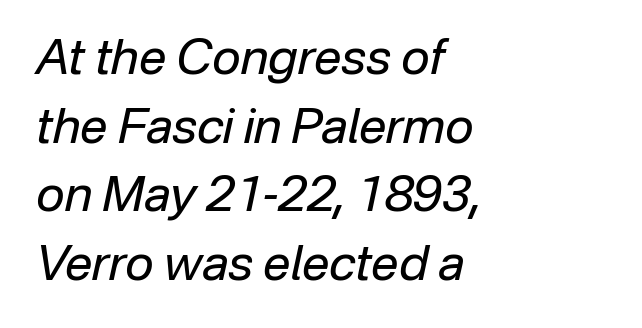
Q: Is the text bold? A: No.
Q: Is the text italic (slanted)? A: Yes, it leans right by about 12 degrees.
Q: Is the text underlined? A: No.
Q: How is the paragraph aligned? A: Left-aligned.
Q: Is the spacing between letters normal or unusually wide? A: Normal.
Q: Is the spacing between lines tight, normal or loose? A: Normal.
Q: Width (condensed, normal, or wide)? A: Normal.
Q: Stroke contrast? A: Low.
Q: x-height? A: Medium.
Q: Monospaced? A: No.
